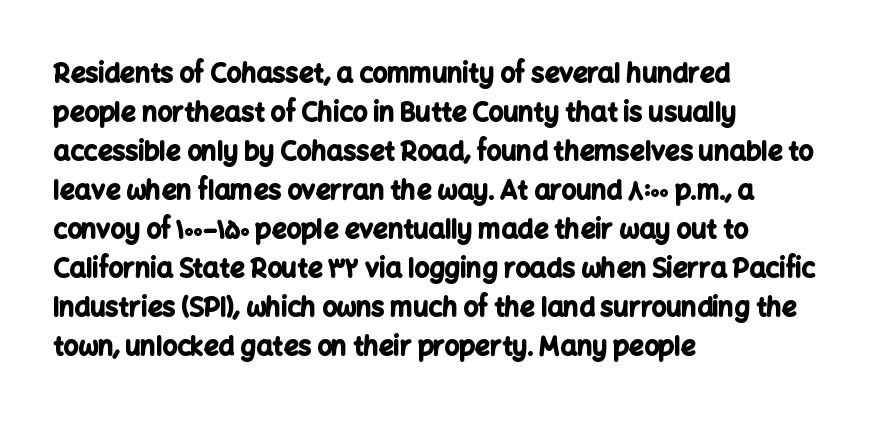
The image shows 26 px bold type, upright; set left-aligned, normal line spacing (1.5x), normal letter spacing, not underlined.
